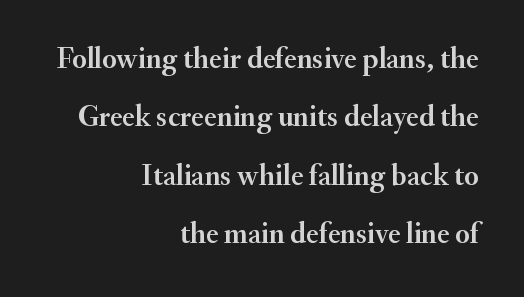
The font's upright variant was chosen for this text. Just letters on the line, the space beneath them empty. This rendering uses right alignment, leaving the left contour irregular. Standard letterfit; no display-style spreading of the glyphs. Spacing verdict: proportional, widths tailored to each character.
